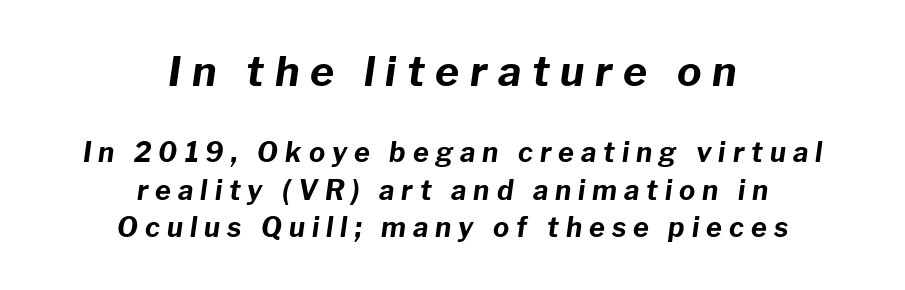
Notice how descenders clear the ascenders below comfortably — that's standard leading. Loose tracking; the words dissolve into strings of separated letters. Is this a fixed-width face? No — the glyphs have proportional, varying widths. The letters are bold, with thick, heavy strokes. The lines are quadded center. The specimen reads as italic at a glance.
